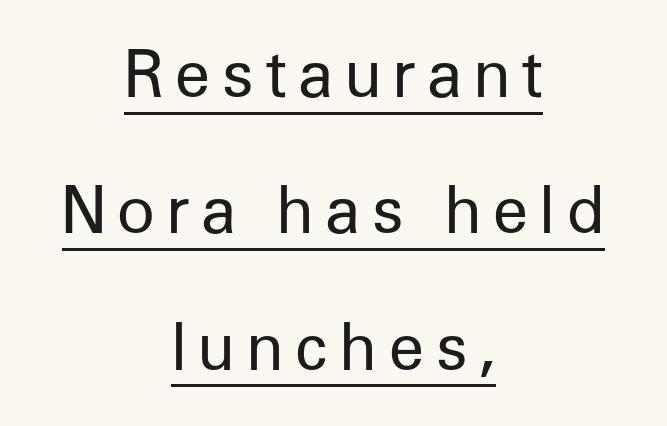
{"serif": "no", "italic": "no", "bold": "no", "weight": "regular", "width": "normal", "stroke_contrast": "low", "x_height": "medium", "monospaced": "no", "underline": "yes", "align": "center", "line_spacing": "loose", "line_spacing_ratio": 2.13, "glyph_px": 64}
